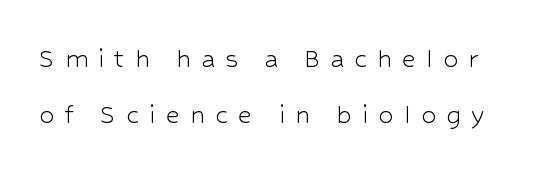
Q: Is the text bold? A: No.
Q: Is the text italic (slanted)? A: No, it is upright.
Q: Is the typeface a serif or a sans-serif typeface? A: Sans-serif.
Q: Is the text underlined? A: No.
Q: Is the spacing between letters normal or unusually wide? A: Unusually wide.
Q: Width (condensed, normal, or wide)? A: Normal.
Q: Stroke contrast? A: Low.
Q: x-height? A: Medium.
Q: Monospaced? A: No.
